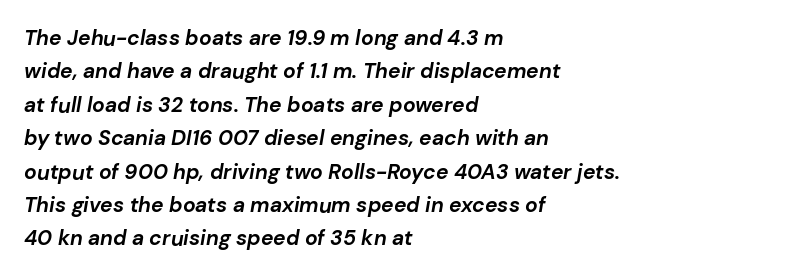
{"italic": "yes", "lean": "right", "slant_degrees": 10, "bold": "yes", "underline": "no", "align": "left", "line_spacing": "normal", "line_spacing_ratio": 1.59, "letter_spacing": "normal", "letter_spacing_em": 0.0, "glyph_px": 21}
